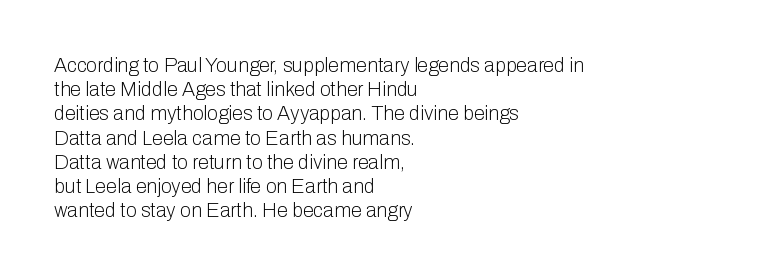
Tall strokes in this sample are plumb rather than angled. Decoration check: the copy has no underline. Words appear dense and cohesive because spacing is normal. The typesetter chose a ragged-right arrangement here.
